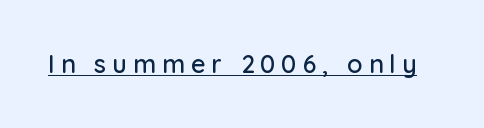
The image shows 25 px text type, upright; set unusually wide letter spacing (+0.24 em), underlined.
